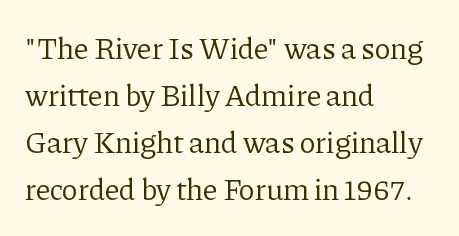
{"serif": "yes", "italic": "no", "bold": "no", "weight": "regular", "width": "normal", "stroke_contrast": "low", "x_height": "medium", "monospaced": "no", "underline": "no", "align": "left", "line_spacing": "normal", "line_spacing_ratio": 1.57, "letter_spacing": "normal", "letter_spacing_em": 0.0, "glyph_px": 30}
